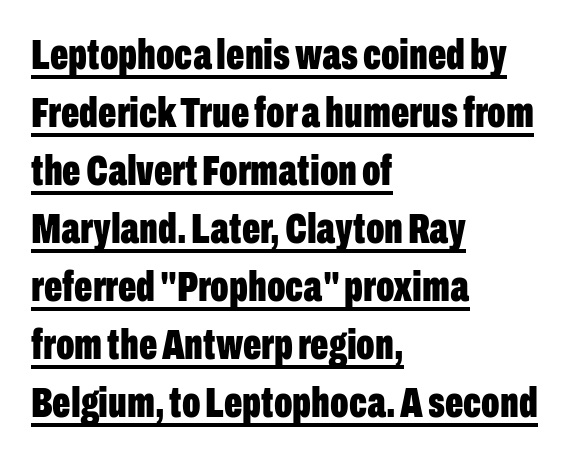
Each letter keeps its own natural width here, so spacing adapts to shape. Each letter's strokes conclude bluntly, with no projecting serifs. The rendering uses a moderate line-height, typical for paragraphs. As a designer I'd log this as weight 700, bold. Default kerning and tracking; the words read as compact shapes.
